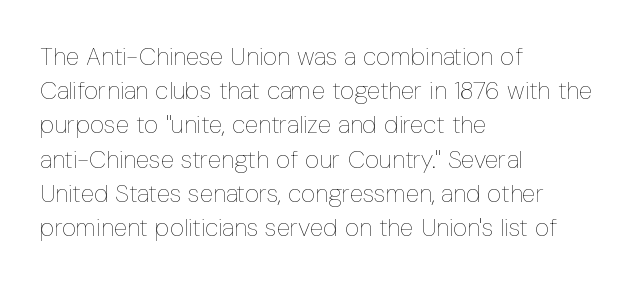
The area under the type is left untouched. A roman cut, with each character standing at attention. Observe the ordinary spacing: letters are neighbours, not strangers. Notice how the passage keeps a crisp vertical edge on the left only.
